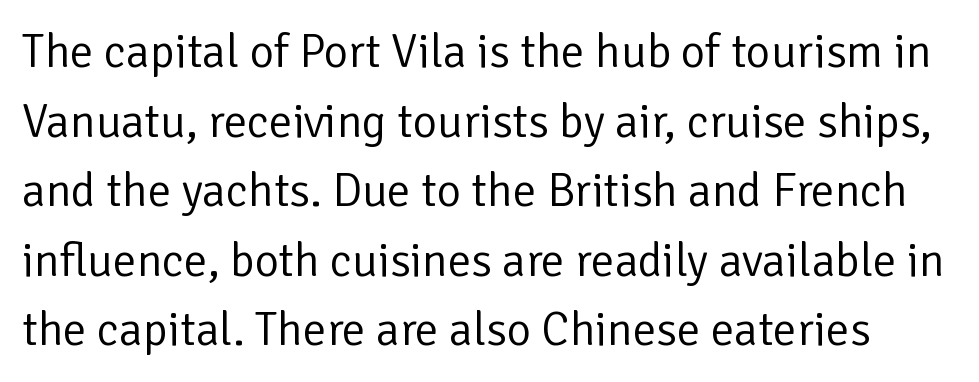
Bare-footed words on every line. Spacing verdict: proportional, widths tailored to each character. Compared with typical paragraphs, the rows here are spaced about the same. The font family rendered here belongs to the sans-serif group. Look at the tracking — it's just the regular setting, nothing added.
